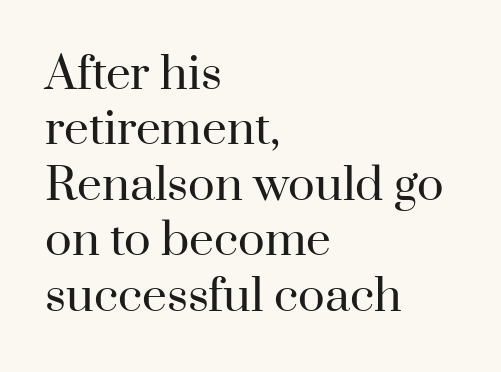
The image shows 44 px regular-weight serif type, upright; set left-aligned, normal line spacing (1.26x), normal letter spacing, not underlined; high stroke contrast and a small x-height.
